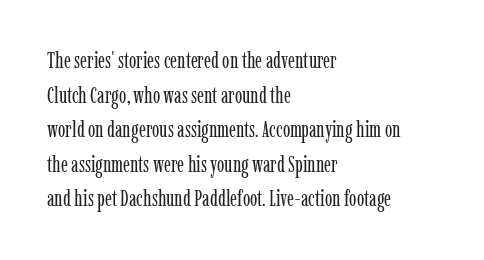
Q: Is the text bold? A: No.
Q: Is the text italic (slanted)? A: No, it is upright.
Q: Is the text underlined? A: No.
Q: How is the paragraph aligned? A: Left-aligned.
Q: Is the spacing between letters normal or unusually wide? A: Normal.
Q: Is the spacing between lines tight, normal or loose? A: Normal.
